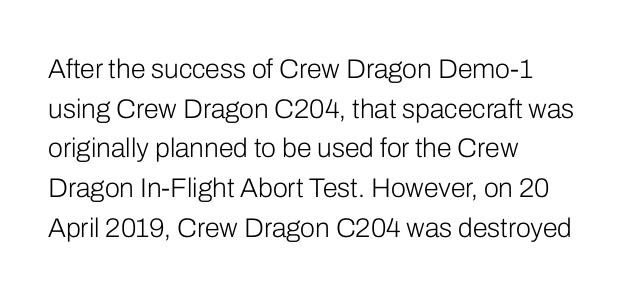
Notice how descenders clear the ascenders below comfortably — that's standard leading. Inter-character spacing is left at the font's built-in metrics. Bare-footed words on every line. The strokes are not fattened; the text isn't bold. A student would call this left alignment; a typographer would say flush left, rag right.
